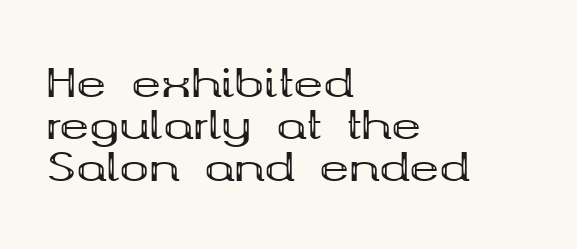
Q: Is the text bold? A: Yes.
Q: Is the text italic (slanted)? A: No, it is upright.
Q: Is the typeface a serif or a sans-serif typeface? A: Serif.
Q: Is the text underlined? A: No.
Q: How is the paragraph aligned? A: Left-aligned.
Q: Is the spacing between letters normal or unusually wide? A: Normal.
Q: Is the spacing between lines tight, normal or loose? A: Tight.
Q: Width (condensed, normal, or wide)? A: Wide.
Q: Stroke contrast? A: Medium.
Q: x-height? A: Medium.
Q: Monospaced? A: No.
